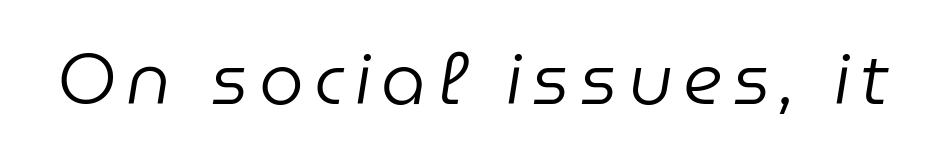
Characters are canted at an angle relative to the baseline's perpendicular. The words here are not underlined. These lines are rendered in a variable-pitch font. Summary of weight: not heavy and not bold.
